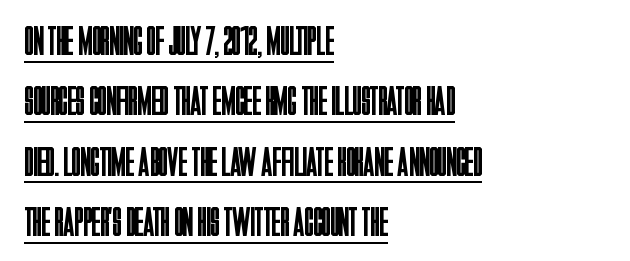
Q: Is the text bold? A: No.
Q: Is the text italic (slanted)? A: No, it is upright.
Q: Is the typeface a serif or a sans-serif typeface? A: Sans-serif.
Q: Is the text underlined? A: Yes.
Q: How is the paragraph aligned? A: Left-aligned.
Q: Is the spacing between letters normal or unusually wide? A: Normal.
Q: Is the spacing between lines tight, normal or loose? A: Normal.
Q: Width (condensed, normal, or wide)? A: Condensed.
Q: Stroke contrast? A: Low.
Q: x-height? A: Large.
Q: Monospaced? A: No.
